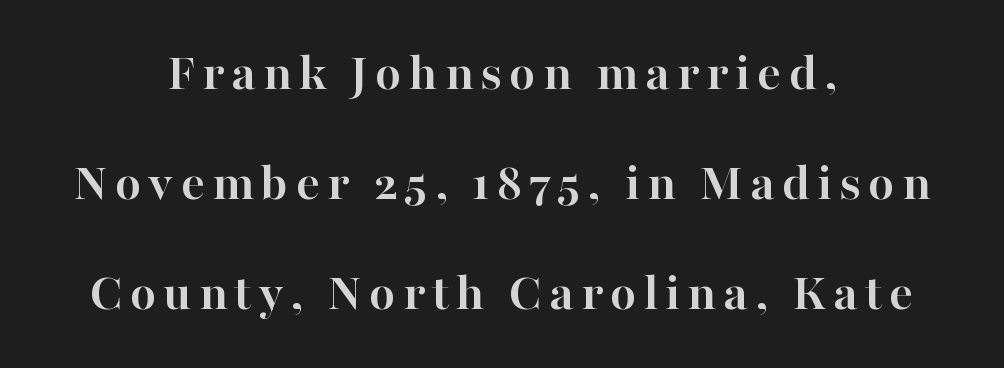
{"serif": "yes", "italic": "no", "bold": "yes", "weight": "semibold", "width": "normal", "stroke_contrast": "high", "x_height": "medium", "monospaced": "no", "underline": "no", "align": "center", "line_spacing": "loose", "line_spacing_ratio": 2.04, "glyph_px": 54}
